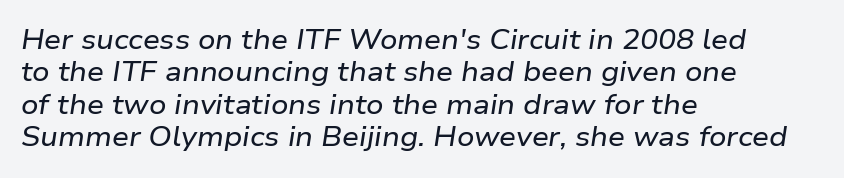
The image shows 27 px text type, italic (leaning right); set left-aligned, line spacing 1.2x, normal letter spacing, not underlined.
